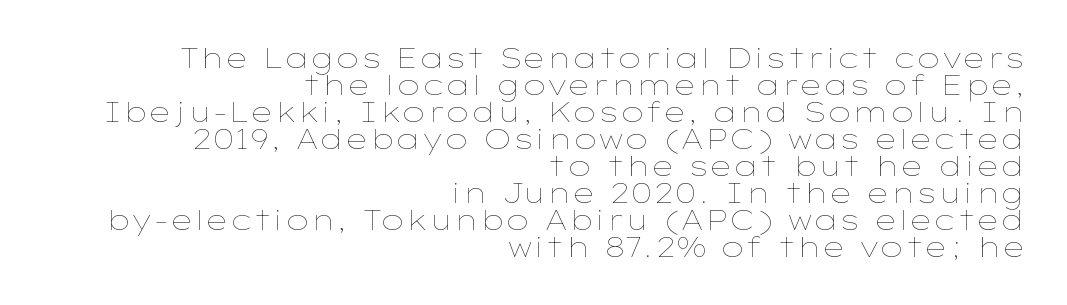
The image shows 27 px text type, upright; set right-aligned, tight line spacing (1.0x), normal letter spacing, not underlined.
